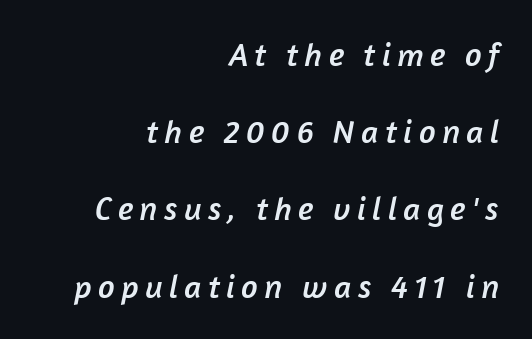
Q: Is the typeface a serif or a sans-serif typeface? A: Sans-serif.
Q: Is the text underlined? A: No.
Q: How is the paragraph aligned? A: Right-aligned.
Q: Is the spacing between lines tight, normal or loose? A: Loose.
Q: Width (condensed, normal, or wide)? A: Normal.
Q: Stroke contrast? A: Low.
Q: x-height? A: Medium.
Q: Monospaced? A: No.
